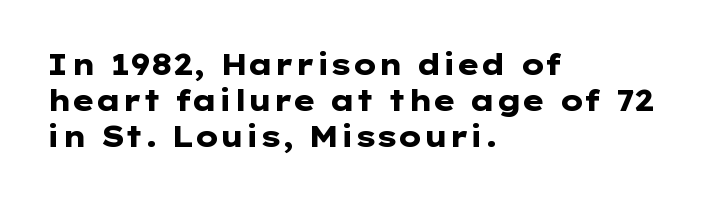
Q: Is the text bold? A: Yes.
Q: Is the text italic (slanted)? A: No, it is upright.
Q: Is the typeface a serif or a sans-serif typeface? A: Sans-serif.
Q: Is the text underlined? A: No.
Q: How is the paragraph aligned? A: Left-aligned.
Q: Is the spacing between letters normal or unusually wide? A: Normal.
Q: Width (condensed, normal, or wide)? A: Wide.
Q: Stroke contrast? A: Low.
Q: x-height? A: Medium.
Q: Monospaced? A: No.
